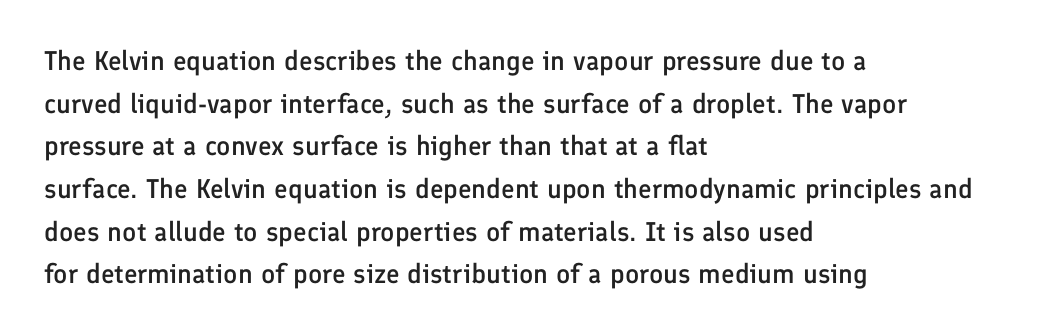
Q: Is the text bold? A: Semi-bold.
Q: Is the text italic (slanted)? A: No, it is upright.
Q: Is the text underlined? A: No.
Q: How is the paragraph aligned? A: Left-aligned.
Q: Is the spacing between letters normal or unusually wide? A: Normal.
Q: Is the spacing between lines tight, normal or loose? A: Normal.
